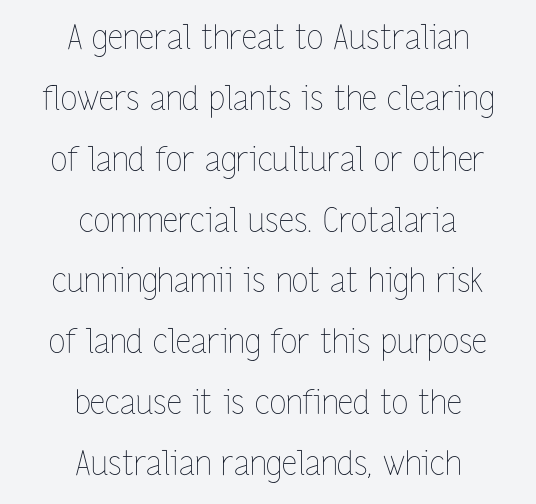
Q: Is the text bold? A: No.
Q: Is the text italic (slanted)? A: No, it is upright.
Q: Is the text underlined? A: No.
Q: How is the paragraph aligned? A: Centered.
Q: Is the spacing between letters normal or unusually wide? A: Normal.
Q: Width (condensed, normal, or wide)? A: Condensed.
Q: Stroke contrast? A: Low.
Q: x-height? A: Medium.
Q: Monospaced? A: No.
